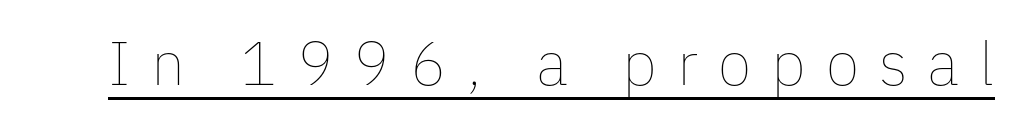
The words here are underlined. Designer's note — italics off, roman on. The gaps between neighbouring characters are conspicuously large. The font is comparable to plain body text, perhaps lighter.
